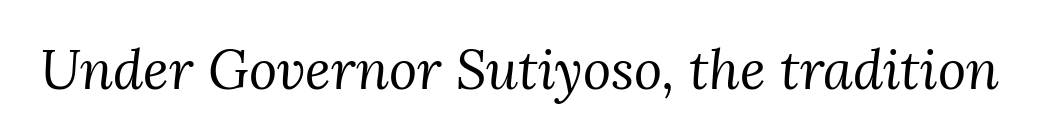
{"serif": "yes", "italic": "yes", "lean": "right", "slant_degrees": 3, "bold": "no", "weight": "regular", "width": "normal", "stroke_contrast": "medium", "x_height": "medium", "monospaced": "no", "underline": "no", "letter_spacing": "normal", "letter_spacing_em": 0.0, "glyph_px": 54}
